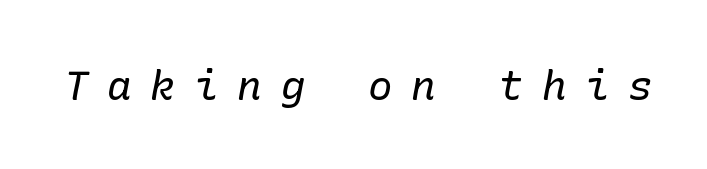
{"italic": "yes", "lean": "right", "slant_degrees": 10, "bold": "no", "weight": "regular", "width": "normal", "stroke_contrast": "low", "x_height": "medium", "underline": "no", "letter_spacing": "wide", "letter_spacing_em": 0.46, "glyph_px": 41}
